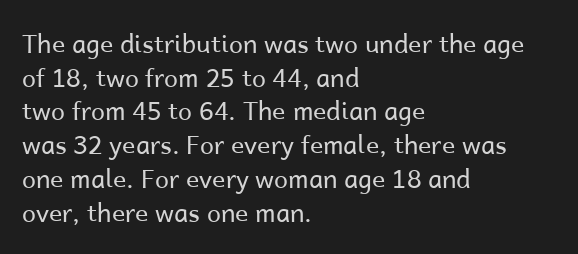
Q: Is the text bold? A: No.
Q: Is the text italic (slanted)? A: No, it is upright.
Q: Is the text underlined? A: No.
Q: How is the paragraph aligned? A: Left-aligned.
Q: Is the spacing between letters normal or unusually wide? A: Normal.
Q: Is the spacing between lines tight, normal or loose? A: Normal.
